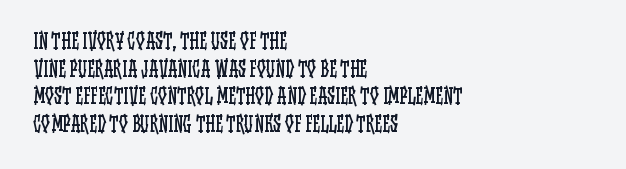
Q: Is the text bold? A: No.
Q: Is the text italic (slanted)? A: No, it is upright.
Q: Is the text underlined? A: No.
Q: How is the paragraph aligned? A: Left-aligned.
Q: Is the spacing between letters normal or unusually wide? A: Normal.
Q: Is the spacing between lines tight, normal or loose? A: Normal.
